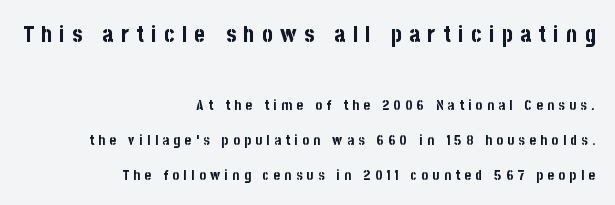
The tracking reads as deliberately expanded to a designer's eye. All the whitespace from short lines collects on the left. Reading top to bottom, the characters get smaller at the block break. Heft: maximum for text — a bold. Plain, unruled lines of type. The designer dialed line spacing up above the default.
